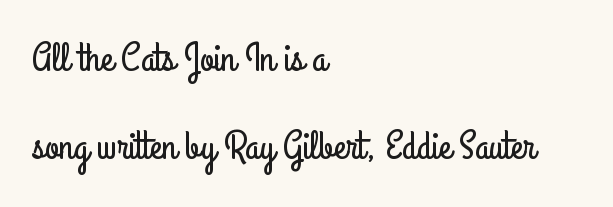
Q: Is the typeface a serif or a sans-serif typeface? A: Sans-serif.
Q: Is the text underlined? A: No.
Q: How is the paragraph aligned? A: Left-aligned.
Q: Is the spacing between letters normal or unusually wide? A: Normal.
Q: Is the spacing between lines tight, normal or loose? A: Loose.
Q: Width (condensed, normal, or wide)? A: Condensed.
Q: Stroke contrast? A: Low.
Q: x-height? A: Small.
Q: Monospaced? A: No.
